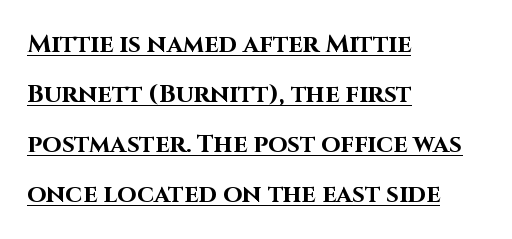
Q: Is the text bold? A: Yes.
Q: Is the text italic (slanted)? A: No, it is upright.
Q: Is the text underlined? A: Yes.
Q: How is the paragraph aligned? A: Left-aligned.
Q: Is the spacing between letters normal or unusually wide? A: Normal.
Q: Is the spacing between lines tight, normal or loose? A: Loose.
